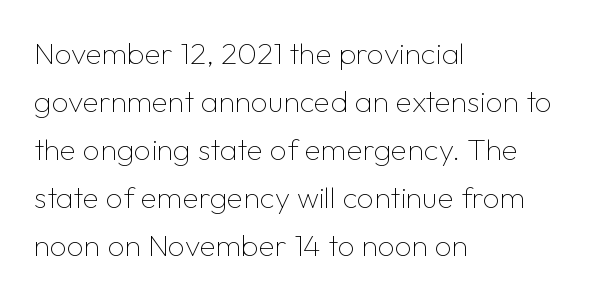
The image shows 30 px thin sans-serif type, upright; set left-aligned, normal line spacing (1.6x), normal letter spacing, not underlined; low stroke contrast and a medium x-height.
